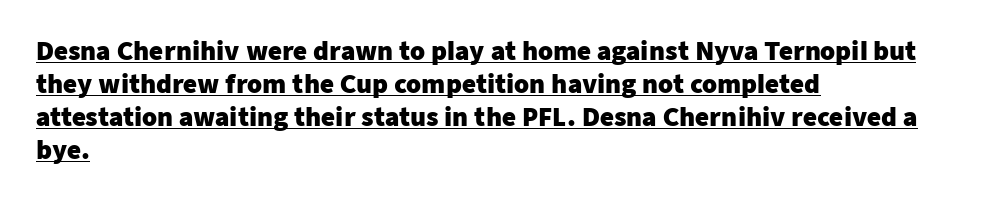
The image shows 24 px bold type, upright; set left-aligned, normal line spacing (1.38x), normal letter spacing, underlined.
